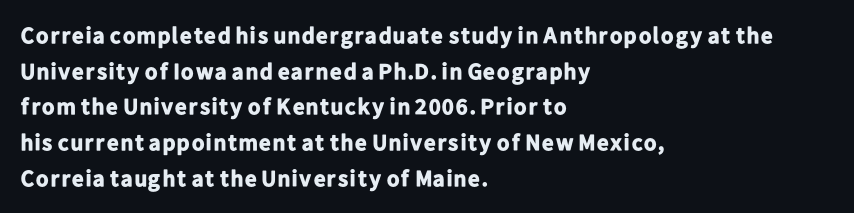
Is the block centered? No — it sits flush against the left margin. A full-strength bold gives these letters their thick strokes. The zone under the glyphs is completely vacant. This sample uses an upright cut, with every glyph sitting square on the baseline. The passage shown has conventional tracking throughout. The line-height multiplier appears to be the usual default.
